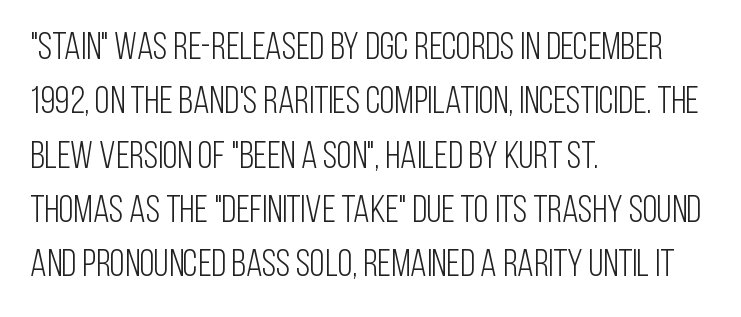
{"serif": "no", "italic": "no", "bold": "no", "weight": "light", "width": "condensed", "stroke_contrast": "low", "x_height": "large", "monospaced": "no", "underline": "no", "align": "left", "line_spacing": "normal", "line_spacing_ratio": 1.43, "letter_spacing": "normal", "letter_spacing_em": 0.0, "glyph_px": 38}
